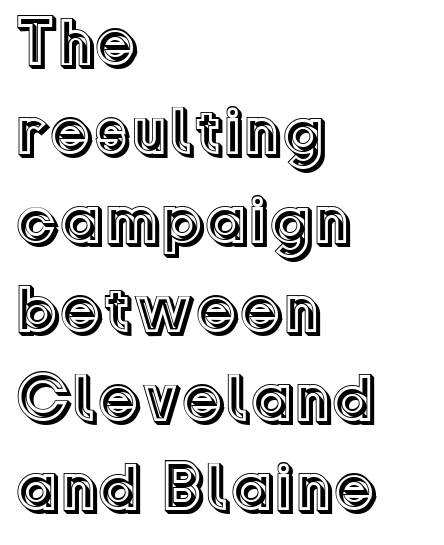
Q: Is the text italic (slanted)? A: No, it is upright.
Q: Is the text underlined? A: No.
Q: How is the paragraph aligned? A: Left-aligned.
Q: Is the spacing between letters normal or unusually wide? A: Normal.
Q: Is the spacing between lines tight, normal or loose? A: Normal.
Q: Width (condensed, normal, or wide)? A: Normal.
Q: x-height? A: Medium.
Q: Monospaced? A: No.
